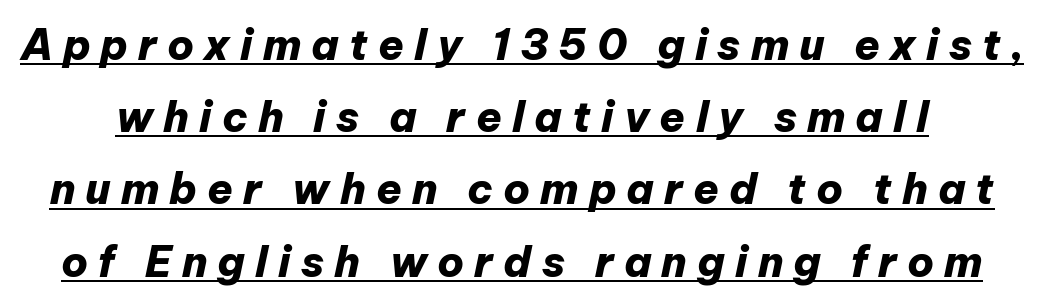
{"italic": "yes", "lean": "right", "slant_degrees": 12, "bold": "yes", "weight": "heavy", "width": "normal", "stroke_contrast": "low", "x_height": "medium", "monospaced": "no", "underline": "yes", "line_spacing_ratio": 1.72, "letter_spacing": "wide", "letter_spacing_em": 0.24, "glyph_px": 42}
